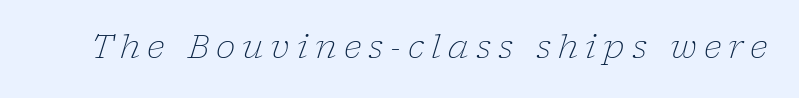
The image shows 33 px light serif type, italic (leaning right); set unusually wide letter spacing (+0.21 em), not underlined; low stroke contrast and a medium x-height.
